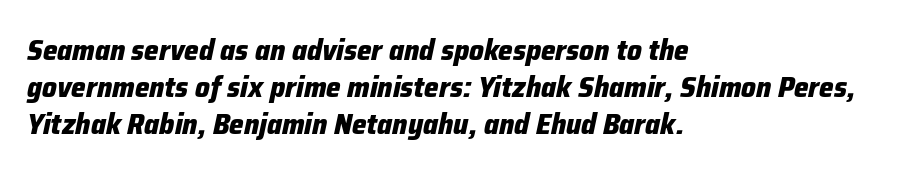
{"italic": "yes", "lean": "right", "slant_degrees": 12, "bold": "yes", "weight": "heavy", "width": "normal", "stroke_contrast": "low", "x_height": "medium", "monospaced": "no", "underline": "no", "align": "left", "line_spacing": "normal", "line_spacing_ratio": 1.27, "letter_spacing": "normal", "letter_spacing_em": 0.0, "glyph_px": 29}
